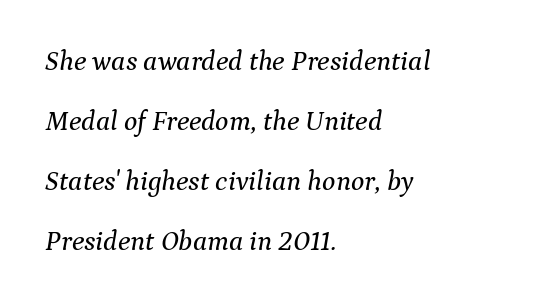
Q: Is the text italic (slanted)? A: Yes, it leans right by about 9 degrees.
Q: Is the typeface a serif or a sans-serif typeface? A: Serif.
Q: Is the text underlined? A: No.
Q: How is the paragraph aligned? A: Left-aligned.
Q: Is the spacing between letters normal or unusually wide? A: Normal.
Q: Is the spacing between lines tight, normal or loose? A: Loose.
Q: Width (condensed, normal, or wide)? A: Normal.
Q: Stroke contrast? A: Medium.
Q: x-height? A: Medium.
Q: Monospaced? A: No.
